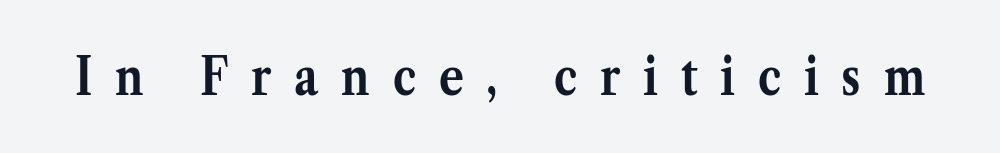
The image shows 52 px semibold serif type, upright; set unusually wide letter spacing (+0.44 em), not underlined; medium stroke contrast and a medium x-height.
